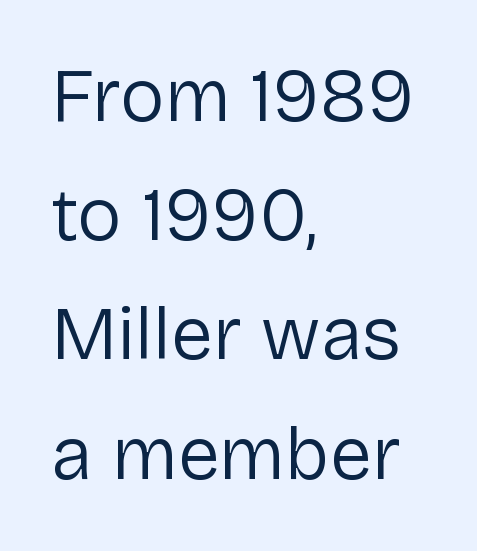
Posture: vertical. The letters advance in unequal steps, a hallmark of proportional type. Decoration check: the copy has no underline. The block of text has a typical density, with ordinary space between rows.
